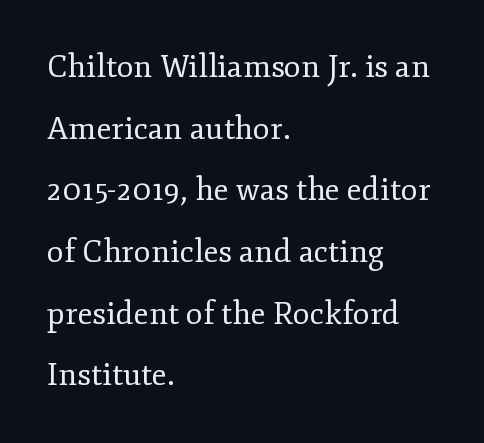
The image shows 31 px regular-weight serif type, upright; set left-aligned, loose line spacing (1.99x), normal letter spacing, not underlined; low stroke contrast and a small x-height.
